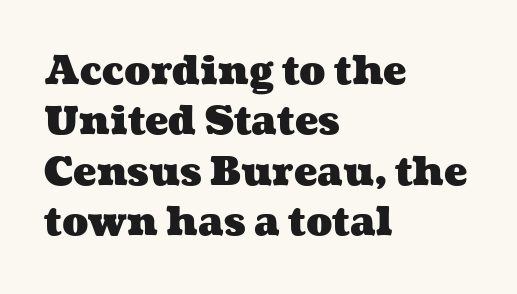
How are the letters spaced? Ordinarily, with no added tracking. A classic flush-left, rag-right setting is used for this passage. Is the type bold? Yes — the strokes are clearly thick and heavy. Any mark beneath the type? The region is blank. Is this a fixed-width face? No — the glyphs have proportional, varying widths. Regular leading.
